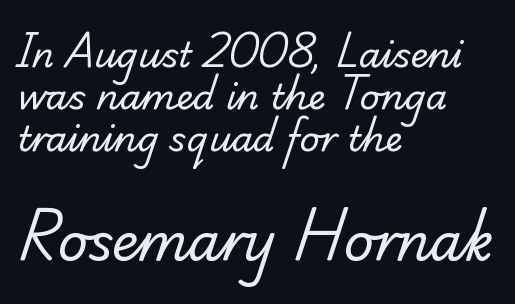
Does extra space separate the letters? No, they use regular spacing. Each letter's strokes conclude with small projecting serifs. No letter is thick-stroked: the sample isn't bold. The letters in the lower block stand taller than those in the block above.
